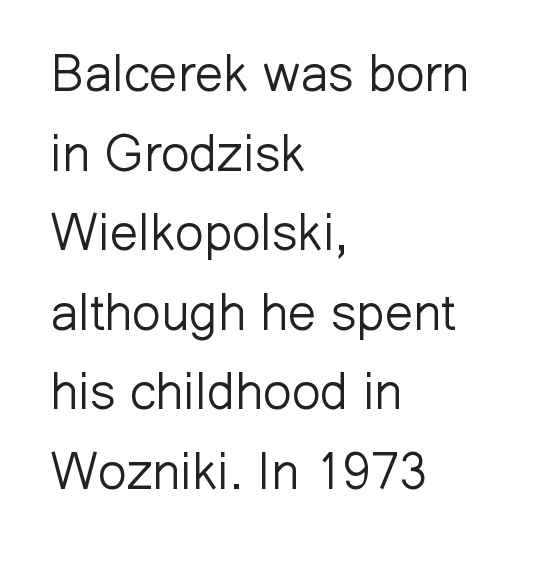
{"serif": "no", "italic": "no", "bold": "no", "weight": "light", "width": "normal", "stroke_contrast": "low", "x_height": "medium", "monospaced": "no", "underline": "no", "align": "left", "line_spacing": "normal", "line_spacing_ratio": 1.56, "letter_spacing": "normal", "letter_spacing_em": 0.0, "glyph_px": 51}
